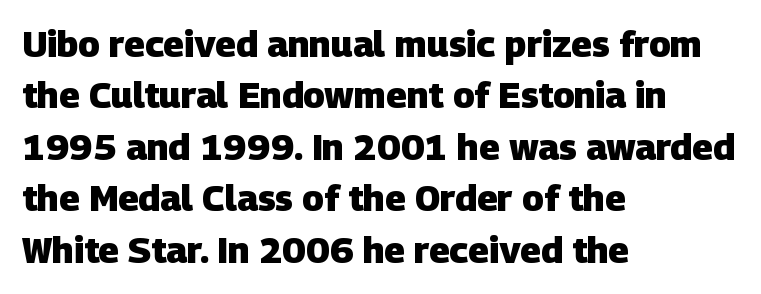
The image shows 36 px heavy sans-serif type; set left-aligned, normal line spacing (1.43x), normal letter spacing, not underlined; low stroke contrast and a large x-height.
